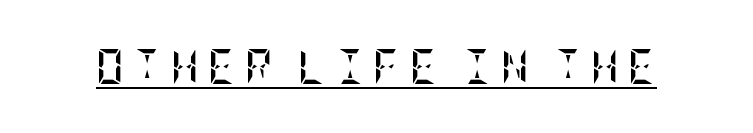
Q: Is the text bold? A: Yes.
Q: Is the text italic (slanted)? A: No, it is upright.
Q: Is the text underlined? A: Yes.
Q: Is the spacing between letters normal or unusually wide? A: Unusually wide.
Q: Width (condensed, normal, or wide)? A: Condensed.
Q: Stroke contrast? A: Low.
Q: x-height? A: Large.
